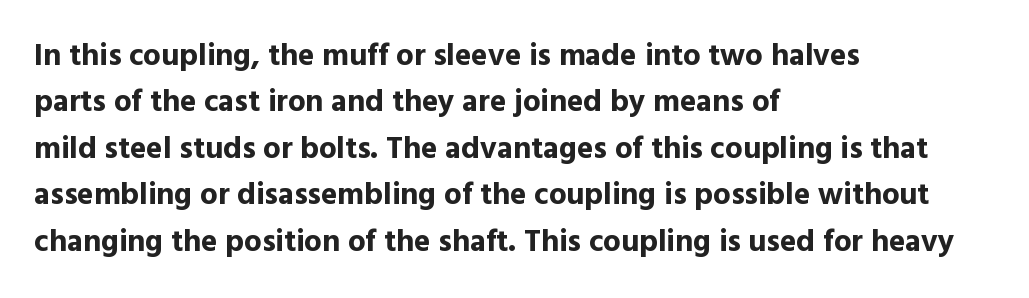
{"serif": "no", "italic": "no", "bold": "yes", "weight": "bold", "width": "normal", "x_height": "medium", "monospaced": "no", "underline": "no", "align": "left", "line_spacing": "normal", "line_spacing_ratio": 1.5, "letter_spacing": "normal", "letter_spacing_em": 0.0, "glyph_px": 31}
